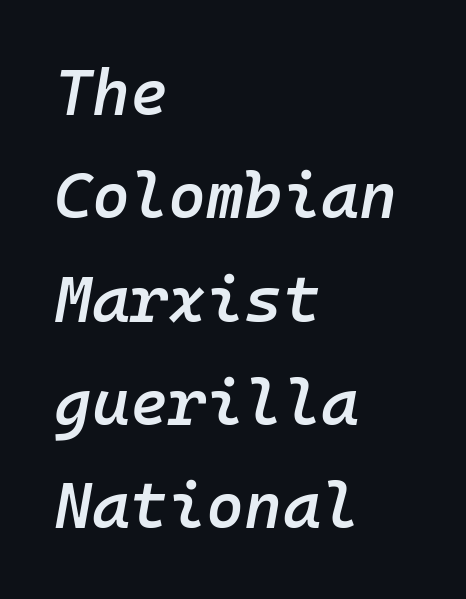
Q: Is the text bold? A: Semi-bold.
Q: Is the text italic (slanted)? A: Yes, it leans right by about 10 degrees.
Q: Is the text underlined? A: No.
Q: How is the paragraph aligned? A: Left-aligned.
Q: Is the spacing between letters normal or unusually wide? A: Normal.
Q: Is the spacing between lines tight, normal or loose? A: Normal.
Q: Width (condensed, normal, or wide)? A: Normal.
Q: Stroke contrast? A: Low.
Q: x-height? A: Medium.
Q: Monospaced? A: Yes.
